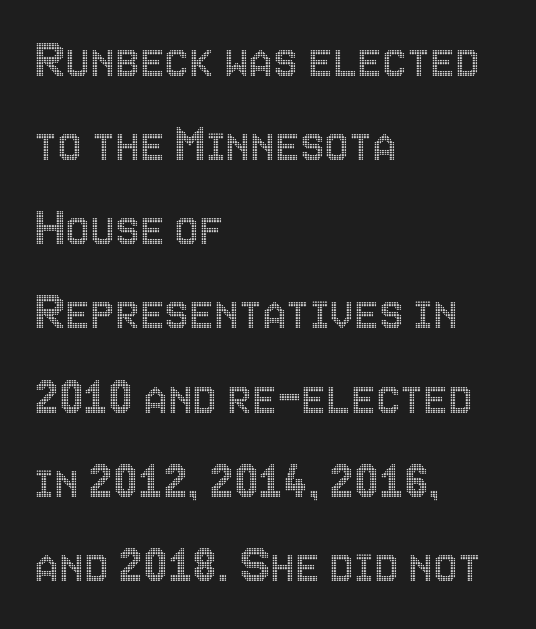
{"italic": "no", "width": "condensed", "x_height": "large", "monospaced": "no", "underline": "no", "align": "left", "line_spacing": "normal", "line_spacing_ratio": 1.53, "letter_spacing": "normal", "letter_spacing_em": 0.0, "glyph_px": 55}
